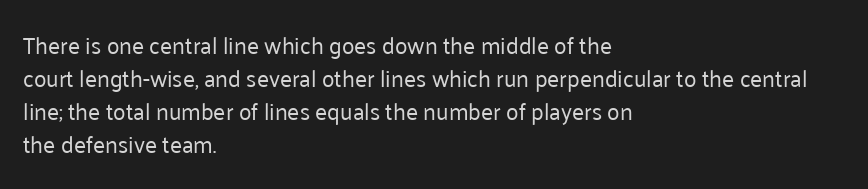
The image shows 23 px text type, upright; set left-aligned, normal line spacing (1.44x), normal letter spacing, not underlined.
